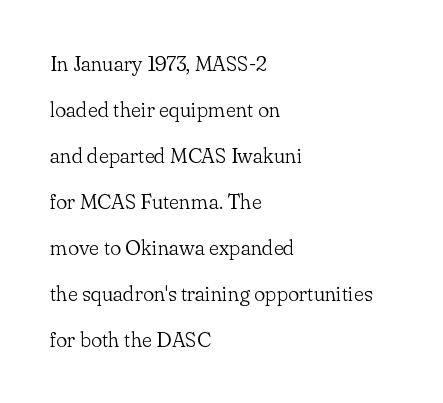
{"italic": "no", "bold": "no", "underline": "no", "align": "left", "line_spacing": "loose", "line_spacing_ratio": 2.19, "letter_spacing": "normal", "letter_spacing_em": 0.0, "glyph_px": 21}
